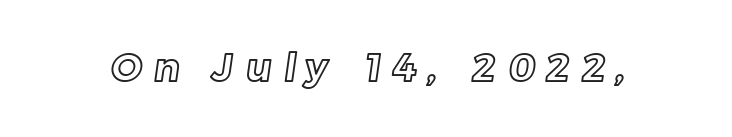
The image shows 38 px text type; set unusually wide letter spacing (+0.33 em), not underlined; a medium x-height.
